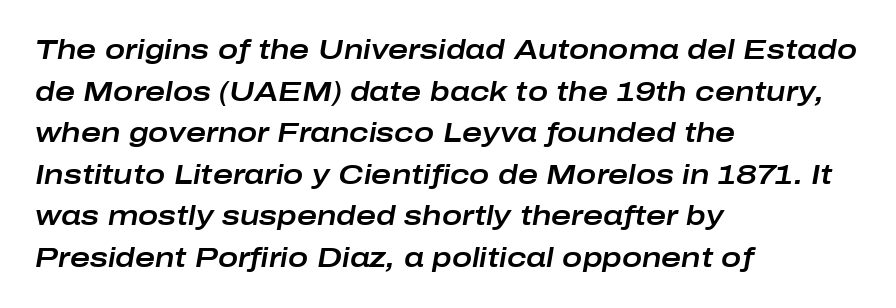
Each word holds together tightly as a unit, with standard inter-letter gaps. This sample keeps an unexceptional amount of space between lines. The zone under the glyphs is completely vacant. Designer's note — italics engaged. All the whitespace from short lines collects on the right.
